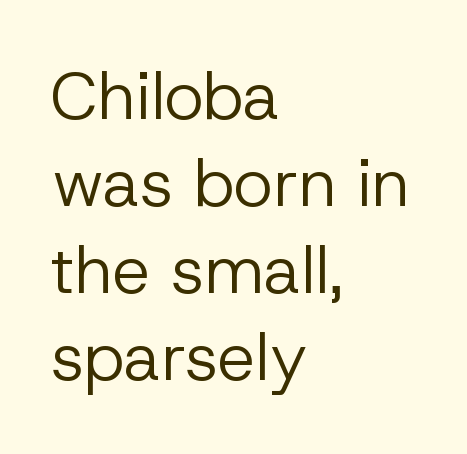
The image shows 67 px regular-weight sans-serif type, upright; set left-aligned, normal line spacing (1.3x), normal letter spacing, not underlined; low stroke contrast and a medium x-height.
